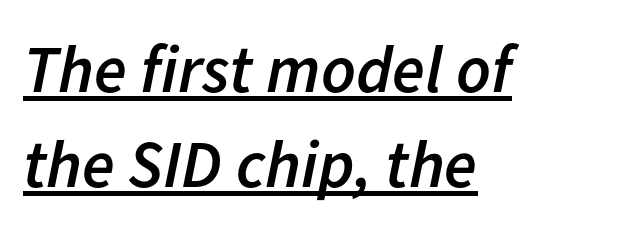
Words appear dense and cohesive because spacing is normal. Students, observe: this is what conventionally led text looks like. These lines carry some extra weight — a demibold, not a full bold. The passage is arranged the way most books set body copy — flush left. The passage shown leans; its letterforms are oblique.
